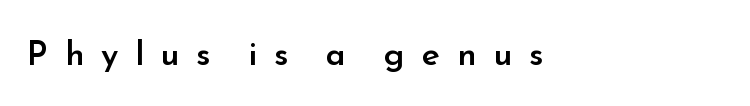
Does the type have serifs? No, each stem ends abruptly. Designer's note — italics off, roman on. Spacing verdict: proportional, widths tailored to each character. One-word summary of the alignment: left. These lines carry some extra weight — a demibold, not a full bold. The gap between lines stays unmarked.
